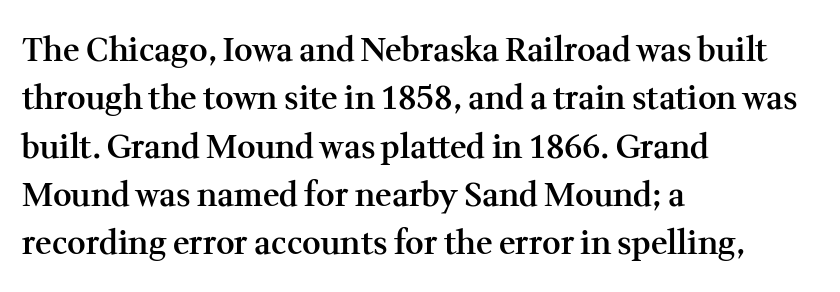
{"serif": "yes", "italic": "no", "bold": "semi", "weight": "semibold", "width": "normal", "stroke_contrast": "medium", "x_height": "medium", "monospaced": "no", "underline": "no", "align": "left", "line_spacing": "normal", "line_spacing_ratio": 1.51, "letter_spacing": "normal", "letter_spacing_em": 0.0, "glyph_px": 32}
